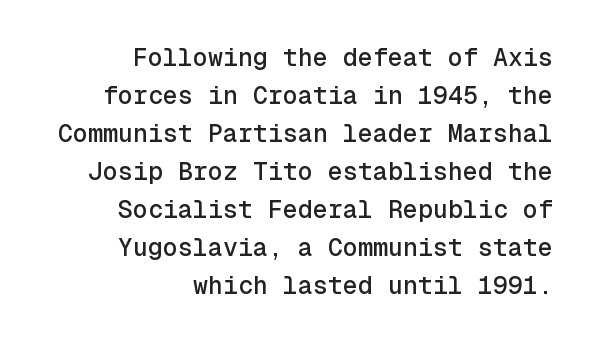
The gaps between neighbouring characters are ordinary and unremarkable. This sample keeps an unexceptional amount of space between lines. These lines were composed using upright roman letters. Lines of text with bare space underneath.
